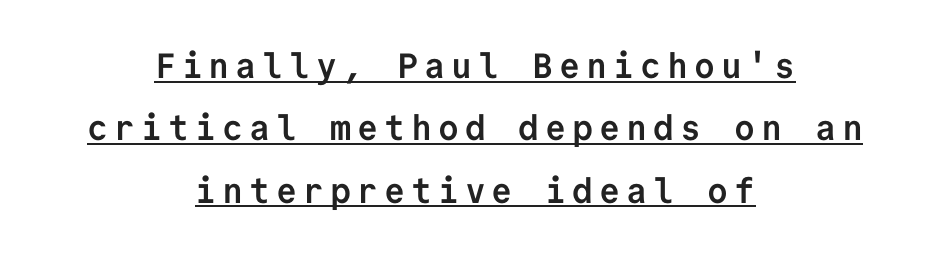
{"serif": "no", "italic": "no", "bold": "yes", "weight": "semibold", "width": "normal", "stroke_contrast": "low", "x_height": "medium", "monospaced": "yes", "underline": "yes", "align": "center", "line_spacing_ratio": 1.78, "glyph_px": 35}
